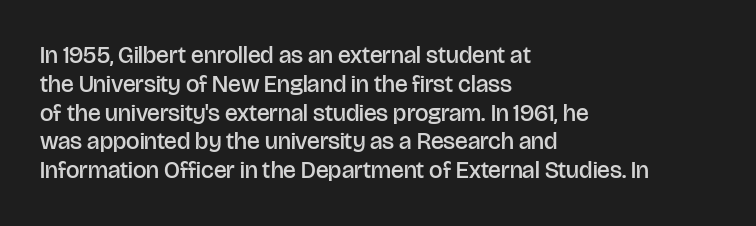
Line beginnings align vertically; line endings do not. The string is rendered with underlining switched off. Emphasis by weight is partial: semibold. Italic? Not at all — the glyphs are vertical. Caption: standard tracking, unaltered.
